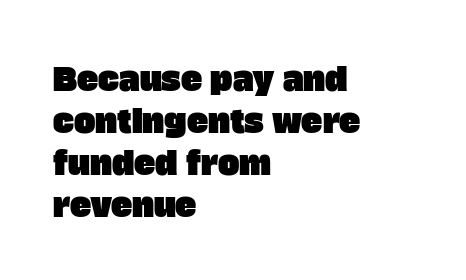
Line beginnings align vertically; line endings do not. These lines sit exactly where default settings would place them. This sample uses a sans-serif face. Do the characters align in a grid? No, the font is proportional.
